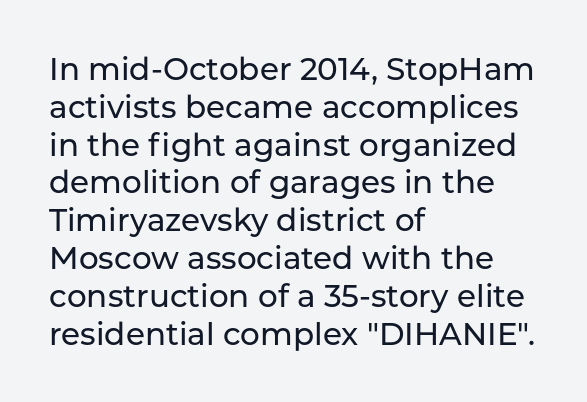
{"serif": "no", "italic": "no", "width": "normal", "stroke_contrast": "low", "x_height": "medium", "monospaced": "no", "underline": "no", "align": "left", "line_spacing_ratio": 1.22, "letter_spacing": "normal", "letter_spacing_em": 0.0, "glyph_px": 31}
